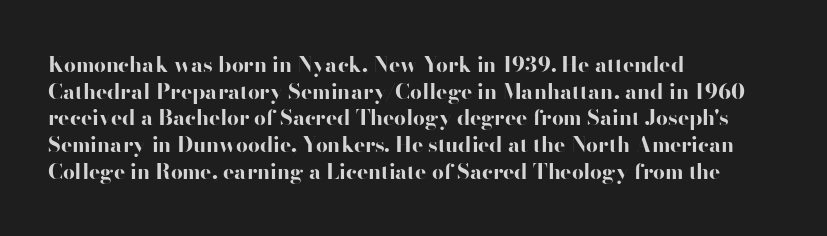
{"italic": "no", "bold": "yes", "underline": "no", "align": "left", "line_spacing": "normal", "line_spacing_ratio": 1.27, "letter_spacing": "normal", "letter_spacing_em": 0.0, "glyph_px": 21}
